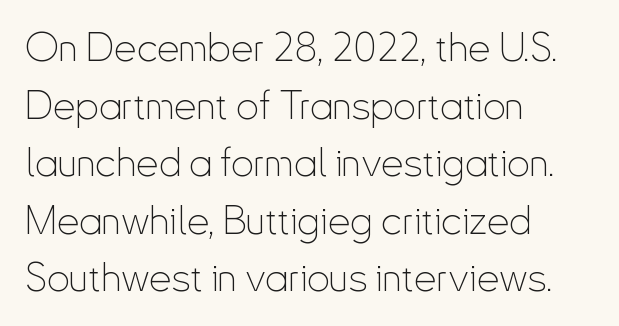
The image shows 40 px thin, condensed sans-serif type, upright; set left-aligned, normal line spacing (1.44x), normal letter spacing, not underlined; low stroke contrast and a small x-height.
